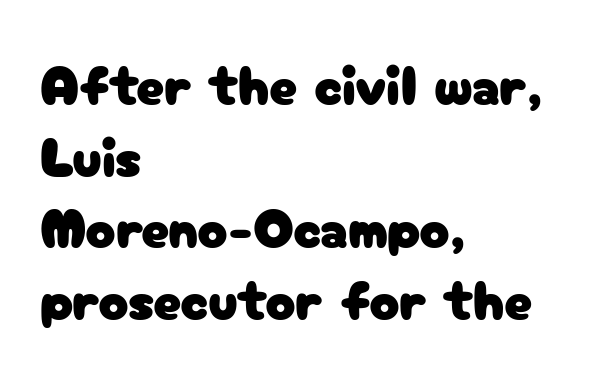
Q: Is the text italic (slanted)? A: No, it is upright.
Q: Is the typeface a serif or a sans-serif typeface? A: Sans-serif.
Q: Is the text underlined? A: No.
Q: How is the paragraph aligned? A: Left-aligned.
Q: Is the spacing between letters normal or unusually wide? A: Normal.
Q: Is the spacing between lines tight, normal or loose? A: Normal.
Q: Width (condensed, normal, or wide)? A: Normal.
Q: Stroke contrast? A: Low.
Q: x-height? A: Medium.
Q: Monospaced? A: No.
